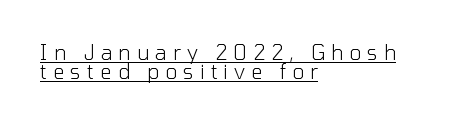
Q: Is the text bold? A: No.
Q: Is the text italic (slanted)? A: No, it is upright.
Q: Is the text underlined? A: Yes.
Q: How is the paragraph aligned? A: Left-aligned.
Q: Is the spacing between letters normal or unusually wide? A: Unusually wide.
Q: Is the spacing between lines tight, normal or loose? A: Tight.
